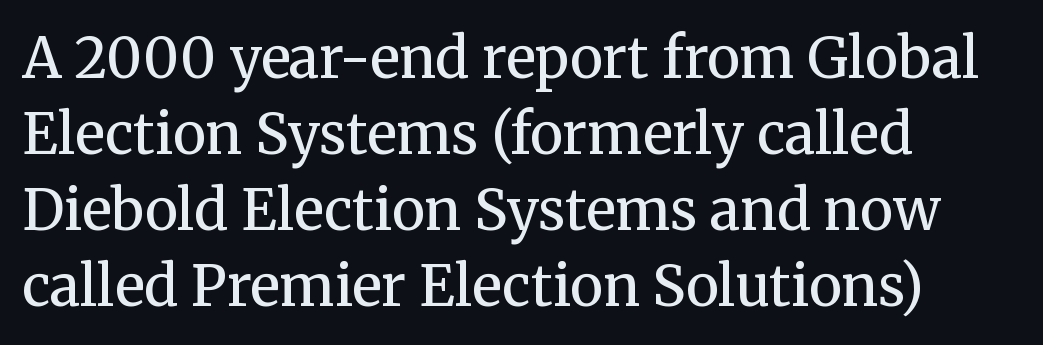
The image shows 56 px regular-weight serif type, upright; set left-aligned, normal line spacing (1.36x), normal letter spacing, not underlined; medium stroke contrast and a medium x-height.
